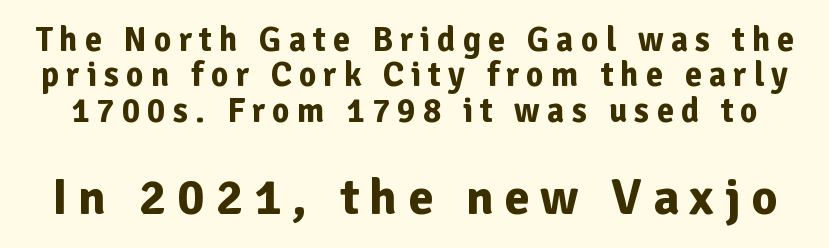
The image shows 51 px bold sans-serif type, upright; set tight line spacing (1.04x), unusually wide letter spacing (+0.21 em), not underlined; the second (bottom) block is 1.5x larger; low stroke contrast and a medium x-height.
